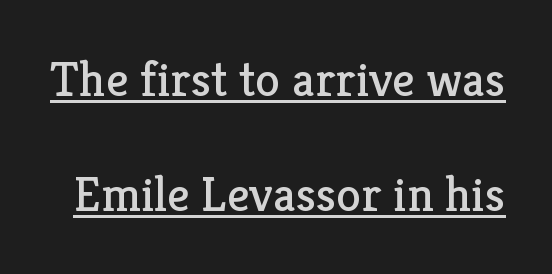
{"serif": "yes", "italic": "no", "bold": "no", "weight": "regular", "width": "normal", "stroke_contrast": "low", "x_height": "medium", "monospaced": "no", "underline": "yes", "line_spacing": "loose", "line_spacing_ratio": 2.31, "letter_spacing": "normal", "letter_spacing_em": 0.0, "glyph_px": 50}
